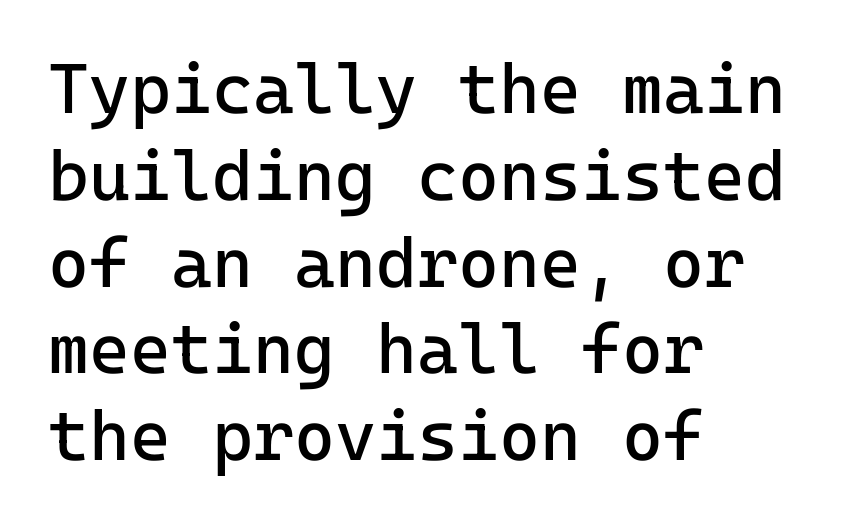
{"serif": "no", "italic": "no", "bold": "no", "weight": "regular", "width": "normal", "stroke_contrast": "low", "x_height": "medium", "underline": "no", "align": "left", "line_spacing_ratio": 1.24, "letter_spacing": "normal", "letter_spacing_em": 0.0, "glyph_px": 70}
